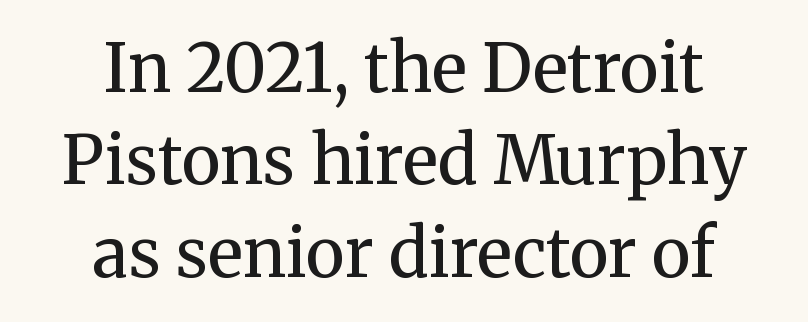
{"serif": "yes", "italic": "no", "bold": "no", "weight": "regular", "width": "normal", "stroke_contrast": "medium", "x_height": "medium", "monospaced": "no", "underline": "no", "align": "center", "line_spacing": "normal", "line_spacing_ratio": 1.38, "letter_spacing": "normal", "letter_spacing_em": 0.0, "glyph_px": 67}
